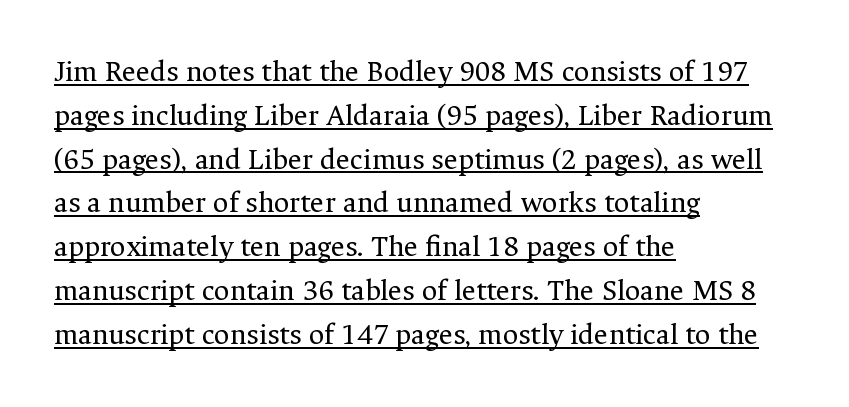
The strokes carry an ordinary text weight at most. Is this a fixed-width face? No — the glyphs have proportional, varying widths. The rendered words wear a rule along their underside. Every row of glyphs begins at an identical x-position on the left. These lines are composed in type with serifs. Vertical spacing — default.
